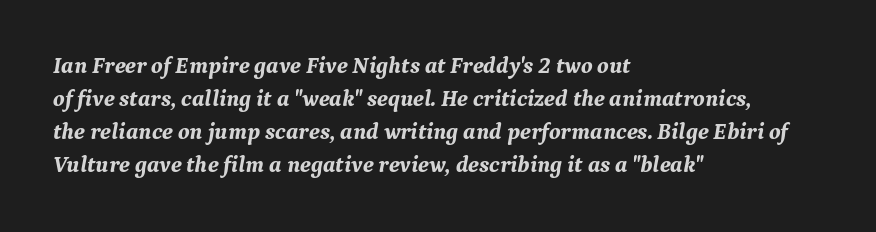
The image shows 23 px bold type, italic (leaning right); set left-aligned, normal line spacing (1.43x), normal letter spacing, not underlined.
